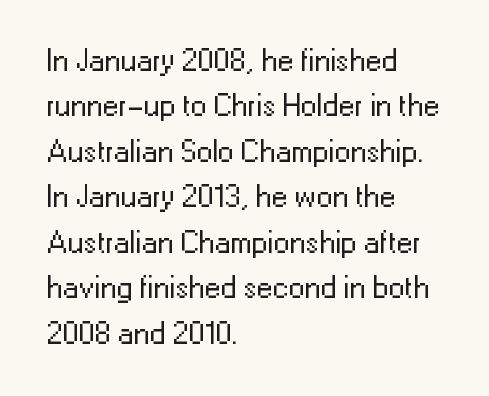
The image shows 32 px regular-weight sans-serif type, upright; set left-aligned, normal line spacing (1.42x), normal letter spacing, not underlined; low stroke contrast and a medium x-height.
